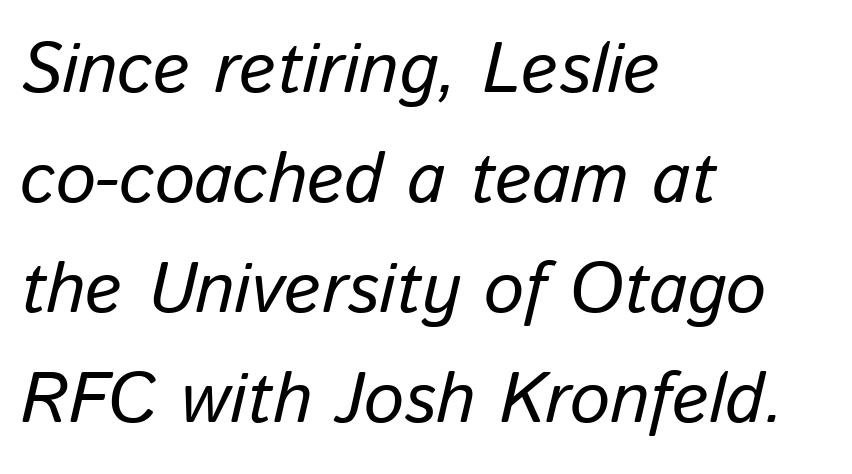
{"italic": "yes", "lean": "right", "slant_degrees": 13, "bold": "no", "weight": "regular", "width": "normal", "stroke_contrast": "low", "x_height": "medium", "monospaced": "no", "underline": "no", "align": "left", "line_spacing": "normal", "line_spacing_ratio": 1.55, "letter_spacing": "normal", "letter_spacing_em": 0.0, "glyph_px": 71}
